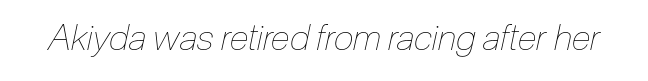
The image shows 36 px thin, condensed type, italic (leaning right); set normal letter spacing, not underlined; low stroke contrast and a medium x-height.
